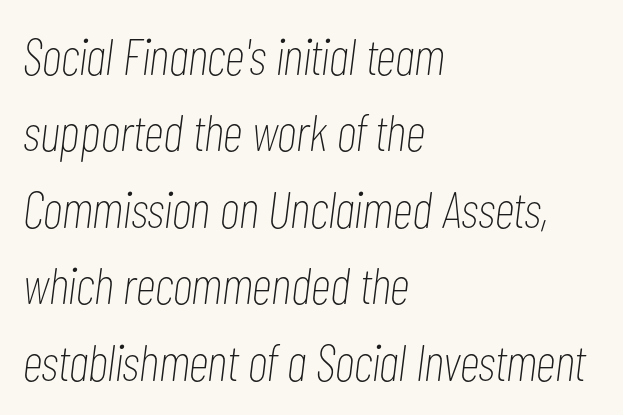
Check the space under the baseline: it is left empty. Default kerning and tracking; the words read as compact shapes. Every character sits at an angle, as italics do. Left-aligned paragraph, ragged on the right. A typesetter would call this proportional, since set widths differ per character.
